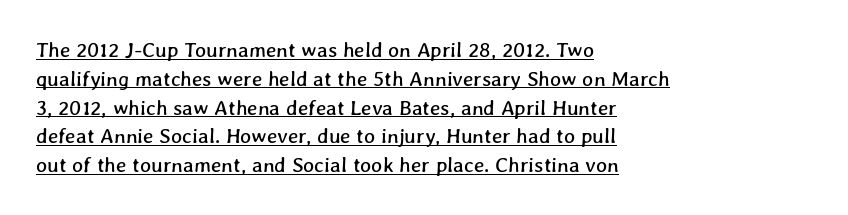
Q: Is the text underlined? A: Yes.
Q: How is the paragraph aligned? A: Left-aligned.
Q: Is the spacing between letters normal or unusually wide? A: Normal.
Q: Is the spacing between lines tight, normal or loose? A: Normal.
